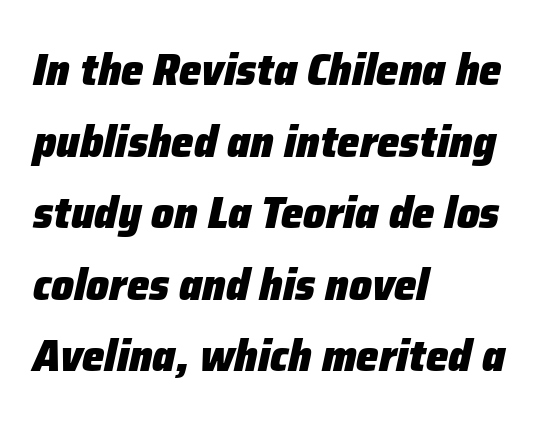
These lines keep a tight, regular rhythm from letter to letter. The rendering uses natural spacing where letterforms have individual widths. On the weight axis this lands at bold, roughly 700. A typesetter would mark this as italic. The paragraph has a hard left edge and a soft right edge.
